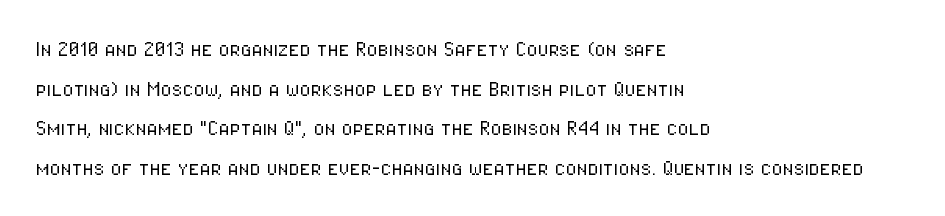
Q: Is the text bold? A: No.
Q: Is the text italic (slanted)? A: No, it is upright.
Q: Is the text underlined? A: No.
Q: How is the paragraph aligned? A: Left-aligned.
Q: Is the spacing between letters normal or unusually wide? A: Normal.
Q: Is the spacing between lines tight, normal or loose? A: Normal.
